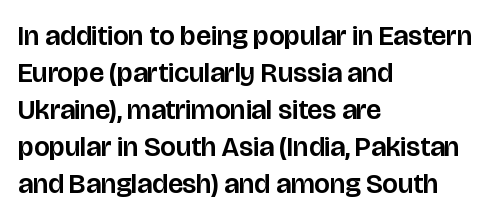
Q: Is the text italic (slanted)? A: No, it is upright.
Q: Is the typeface a serif or a sans-serif typeface? A: Sans-serif.
Q: Is the text underlined? A: No.
Q: How is the paragraph aligned? A: Left-aligned.
Q: Is the spacing between letters normal or unusually wide? A: Normal.
Q: Is the spacing between lines tight, normal or loose? A: Normal.
Q: Width (condensed, normal, or wide)? A: Normal.
Q: Stroke contrast? A: Low.
Q: x-height? A: Large.
Q: Monospaced? A: No.
